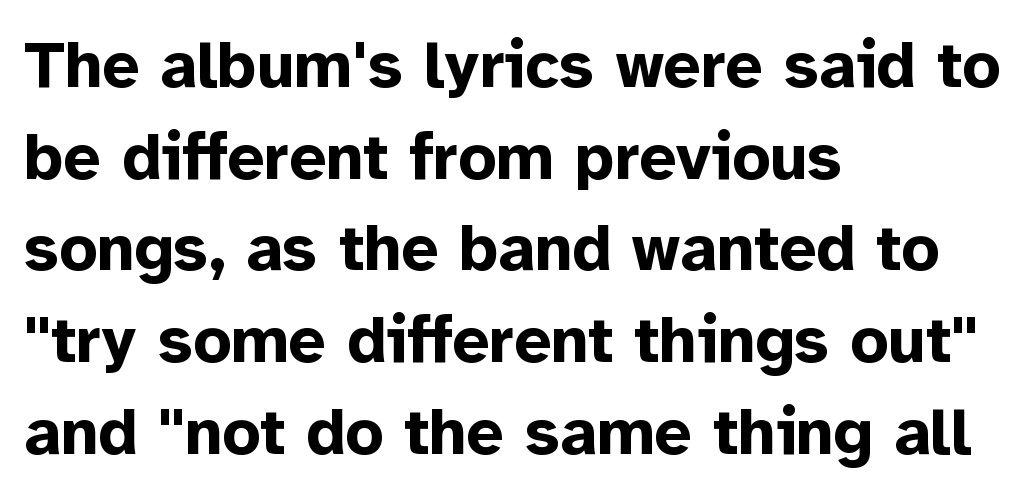
Here the designer chose a conventional face with non-uniform glyph widths. Do the letters lean? They stand straight. Lines of text with bare space underneath. The lines in this sample share a left origin and differ only in where they stop. Baseline-to-baseline distance is the conventional proportion of letter height. The strokes are fattened all the way to bold.
